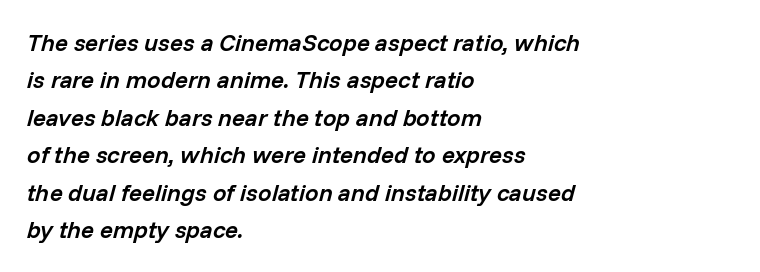
{"italic": "yes", "lean": "right", "slant_degrees": 14, "bold": "semi", "underline": "no", "align": "left", "line_spacing": "normal", "line_spacing_ratio": 1.56, "letter_spacing": "normal", "letter_spacing_em": 0.0, "glyph_px": 24}
